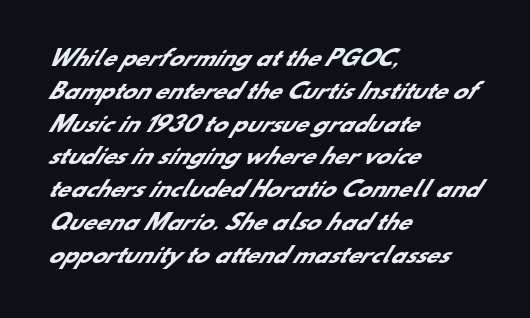
Q: Is the text bold? A: Yes.
Q: Is the text underlined? A: No.
Q: How is the paragraph aligned? A: Left-aligned.
Q: Is the spacing between letters normal or unusually wide? A: Normal.
Q: Is the spacing between lines tight, normal or loose? A: Normal.
